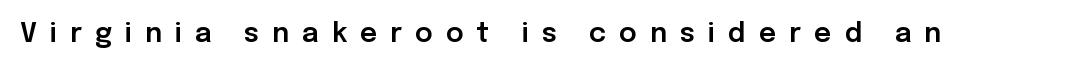
{"italic": "no", "underline": "no", "letter_spacing": "wide", "letter_spacing_em": 0.48, "glyph_px": 27}
